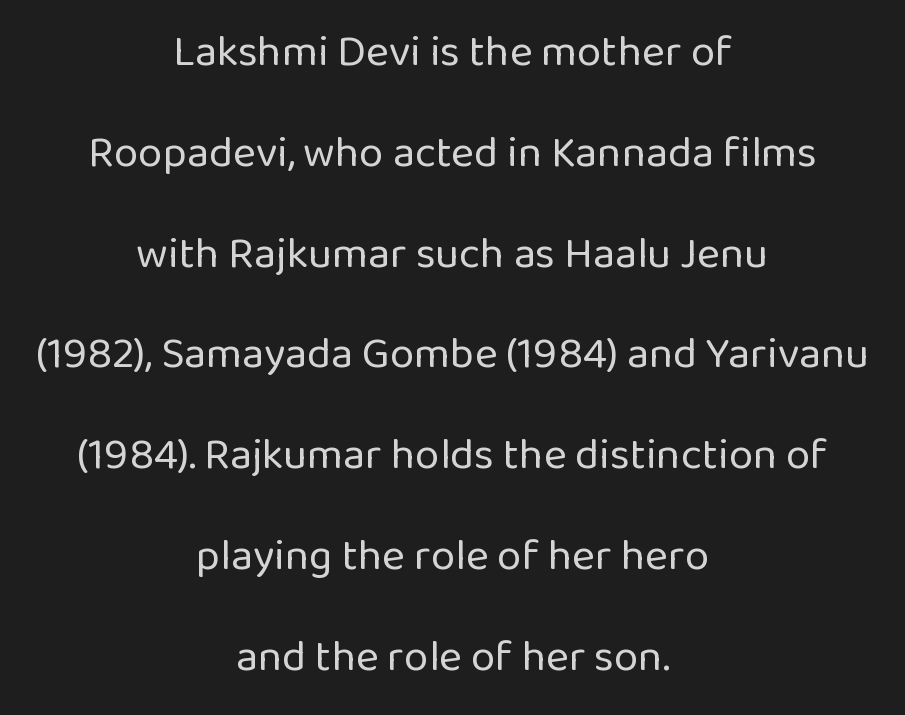
Q: Is the text bold? A: No.
Q: Is the text italic (slanted)? A: No, it is upright.
Q: Is the typeface a serif or a sans-serif typeface? A: Sans-serif.
Q: Is the text underlined? A: No.
Q: How is the paragraph aligned? A: Centered.
Q: Is the spacing between letters normal or unusually wide? A: Normal.
Q: Is the spacing between lines tight, normal or loose? A: Loose.
Q: Width (condensed, normal, or wide)? A: Normal.
Q: Stroke contrast? A: Low.
Q: x-height? A: Medium.
Q: Monospaced? A: No.
